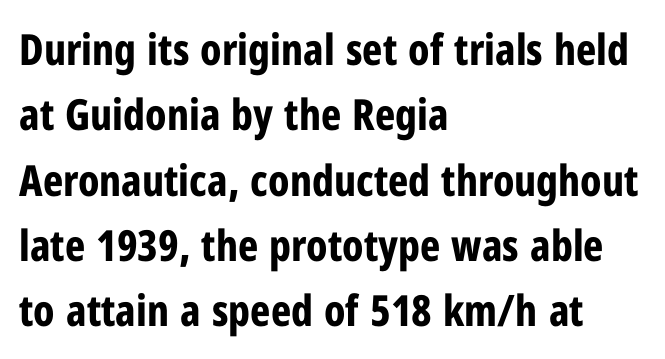
The image shows 43 px bold, condensed sans-serif type, upright; set left-aligned, normal line spacing (1.52x), normal letter spacing, not underlined; low stroke contrast and a medium x-height.
